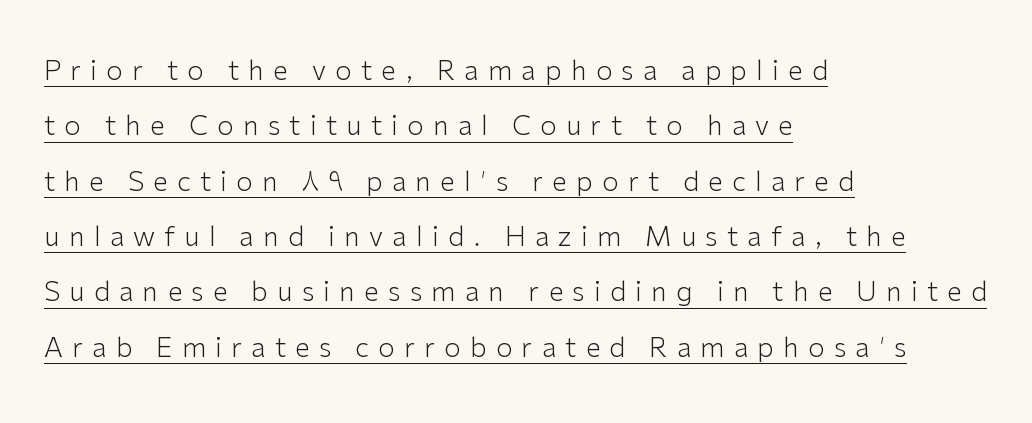
Q: Is the text bold? A: No.
Q: Is the text italic (slanted)? A: No, it is upright.
Q: Is the text underlined? A: Yes.
Q: How is the paragraph aligned? A: Left-aligned.
Q: Is the spacing between letters normal or unusually wide? A: Unusually wide.
Q: Is the spacing between lines tight, normal or loose? A: Loose.
